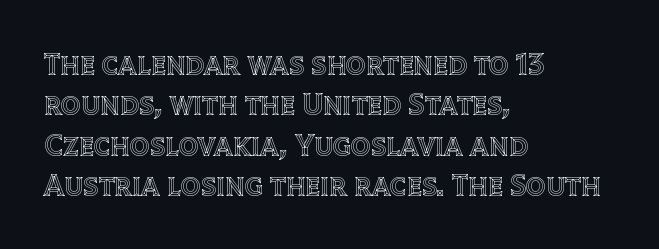
The image shows 31 px text type, upright; set left-aligned, normal line spacing (1.3x), normal letter spacing, not underlined; a large x-height.
